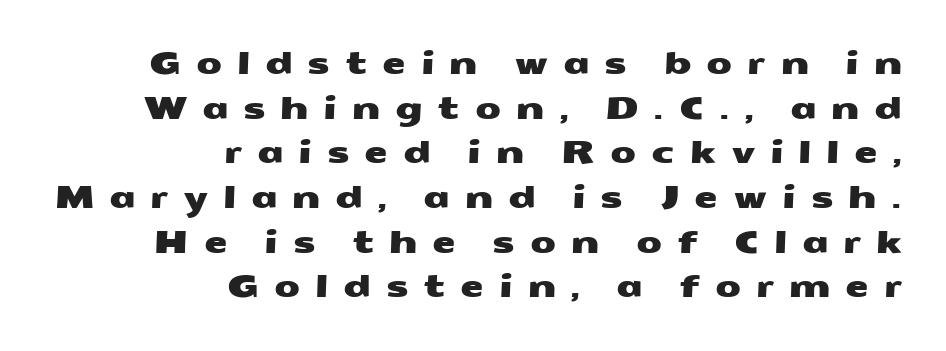
{"serif": "no", "width": "wide", "stroke_contrast": "medium", "x_height": "medium", "monospaced": "no", "underline": "no", "align": "right", "line_spacing": "normal", "line_spacing_ratio": 1.49, "letter_spacing": "wide", "letter_spacing_em": 0.49, "glyph_px": 30}
